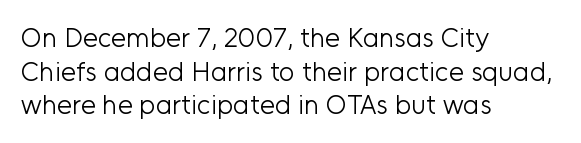
Whoever set this chose a conventional vertical rhythm. Each stroke keeps to a modest, everyday thickness or less. Is there any slant? The stems are plumb. Any mark beneath the type? The region is blank. Horizontal alignment here is leftward, the default for most running prose.
